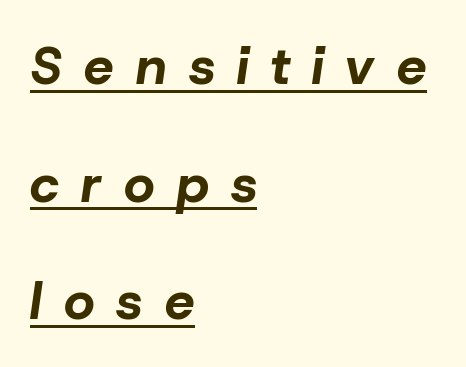
{"italic": "yes", "lean": "right", "slant_degrees": 8, "bold": "yes", "weight": "bold", "width": "normal", "stroke_contrast": "low", "x_height": "medium", "monospaced": "no", "underline": "yes", "align": "left", "line_spacing": "loose", "line_spacing_ratio": 2.22, "letter_spacing": "wide", "letter_spacing_em": 0.42, "glyph_px": 53}
